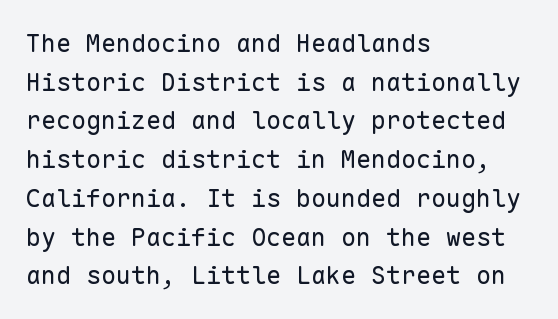
{"italic": "no", "bold": "no", "underline": "no", "align": "left", "line_spacing": "normal", "line_spacing_ratio": 1.55, "letter_spacing": "normal", "letter_spacing_em": 0.0, "glyph_px": 25}
